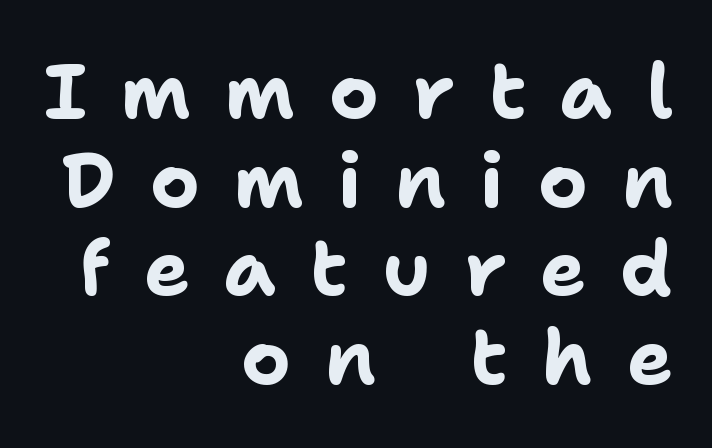
Layout note: lines flush right. The passage shown is typed in a proportional face where columns would drift. The type is letterspaced generously, with wide tracking. Every letter is thick-stroked: bold, no question. The space beneath each line is pristine and unruled. The axis of the letterforms is exactly vertical.
